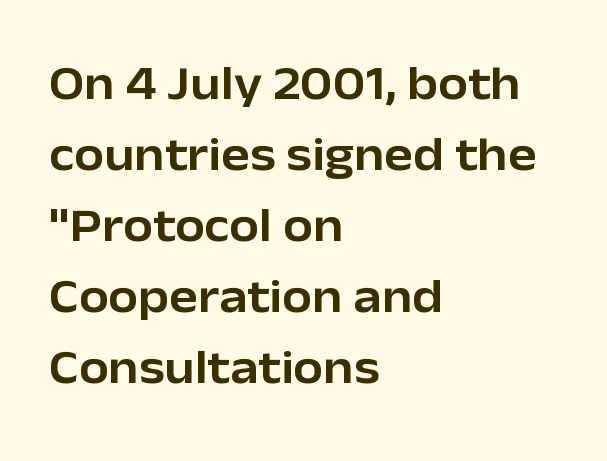
Q: Is the text italic (slanted)? A: No, it is upright.
Q: Is the typeface a serif or a sans-serif typeface? A: Sans-serif.
Q: Is the text underlined? A: No.
Q: How is the paragraph aligned? A: Left-aligned.
Q: Is the spacing between letters normal or unusually wide? A: Normal.
Q: Is the spacing between lines tight, normal or loose? A: Normal.
Q: Width (condensed, normal, or wide)? A: Normal.
Q: Stroke contrast? A: Low.
Q: x-height? A: Medium.
Q: Monospaced? A: No.
